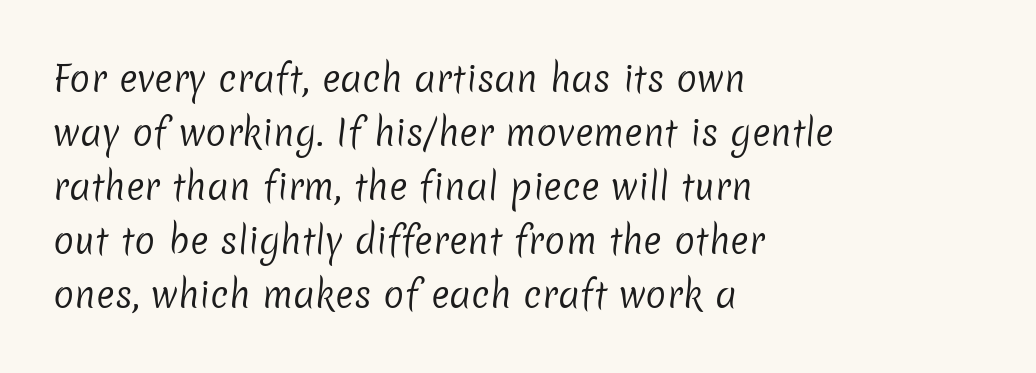
Q: Is the text bold? A: No.
Q: Is the typeface a serif or a sans-serif typeface? A: Sans-serif.
Q: Is the text underlined? A: No.
Q: How is the paragraph aligned? A: Left-aligned.
Q: Is the spacing between letters normal or unusually wide? A: Normal.
Q: Is the spacing between lines tight, normal or loose? A: Normal.
Q: Width (condensed, normal, or wide)? A: Normal.
Q: Stroke contrast? A: Low.
Q: x-height? A: Medium.
Q: Monospaced? A: No.
